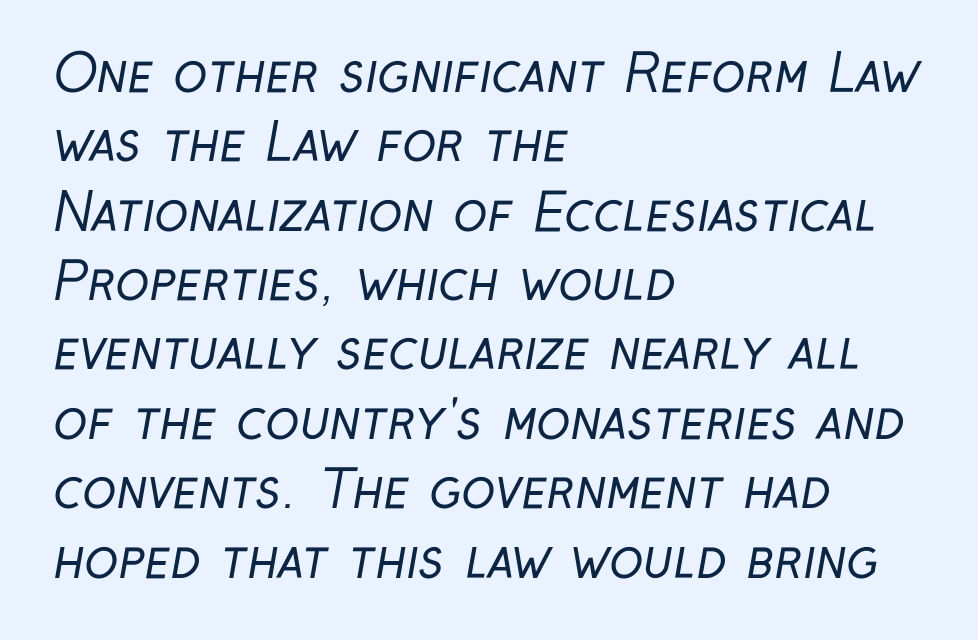
The image shows 51 px regular-weight, condensed sans-serif type; set left-aligned, normal line spacing (1.36x), normal letter spacing, not underlined; low stroke contrast and a medium x-height.
